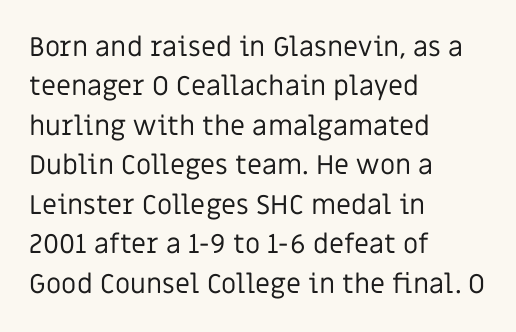
The image shows 27 px text type, upright; set left-aligned, normal line spacing (1.46x), normal letter spacing, not underlined.
